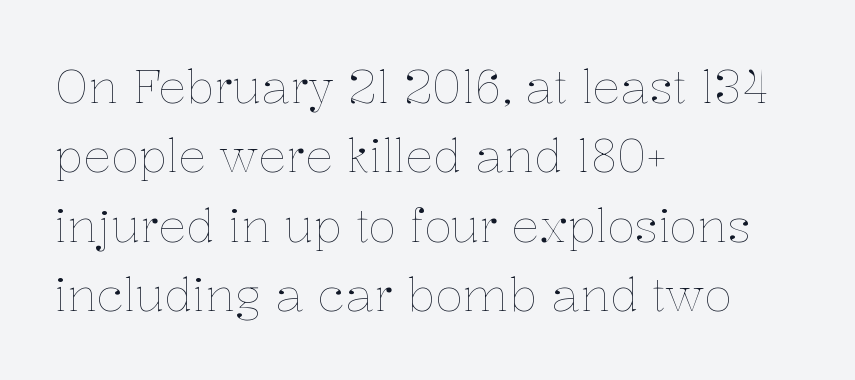
{"italic": "no", "bold": "no", "weight": "thin", "width": "normal", "stroke_contrast": "low", "x_height": "medium", "monospaced": "no", "underline": "no", "align": "left", "line_spacing": "normal", "line_spacing_ratio": 1.51, "letter_spacing": "normal", "letter_spacing_em": 0.0, "glyph_px": 46}
